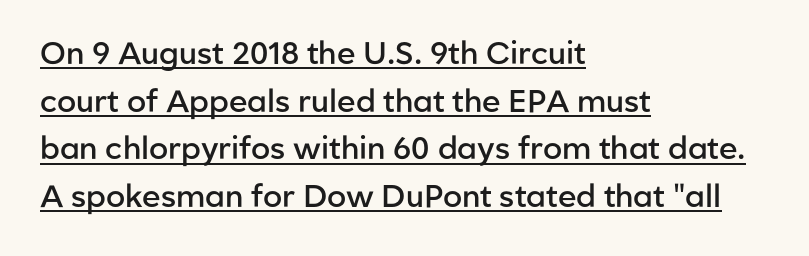
The image shows 31 px semibold sans-serif type, upright; set left-aligned, normal line spacing (1.54x), normal letter spacing, underlined; low stroke contrast and a medium x-height.
